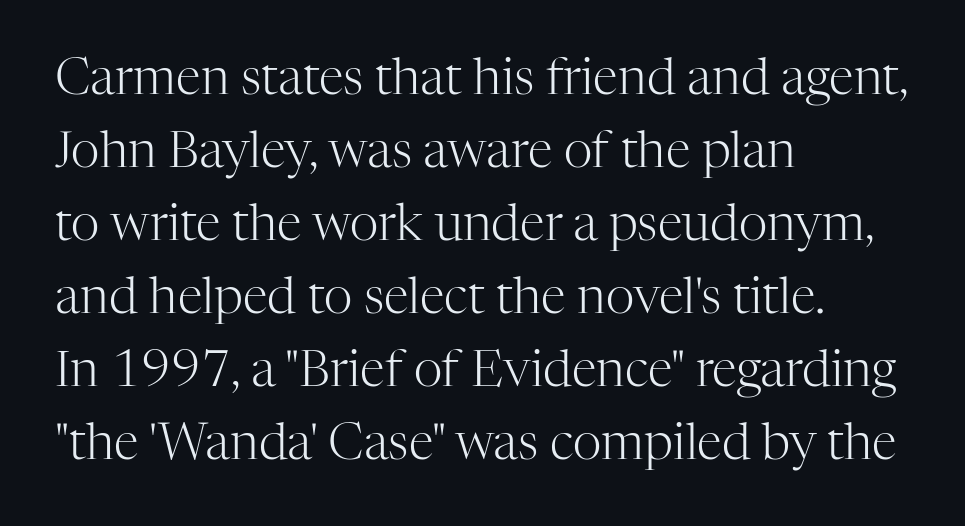
Q: Is the text bold? A: No.
Q: Is the text italic (slanted)? A: No, it is upright.
Q: Is the typeface a serif or a sans-serif typeface? A: Serif.
Q: Is the text underlined? A: No.
Q: How is the paragraph aligned? A: Left-aligned.
Q: Is the spacing between letters normal or unusually wide? A: Normal.
Q: Is the spacing between lines tight, normal or loose? A: Normal.
Q: Width (condensed, normal, or wide)? A: Normal.
Q: Stroke contrast? A: High.
Q: x-height? A: Medium.
Q: Monospaced? A: No.
